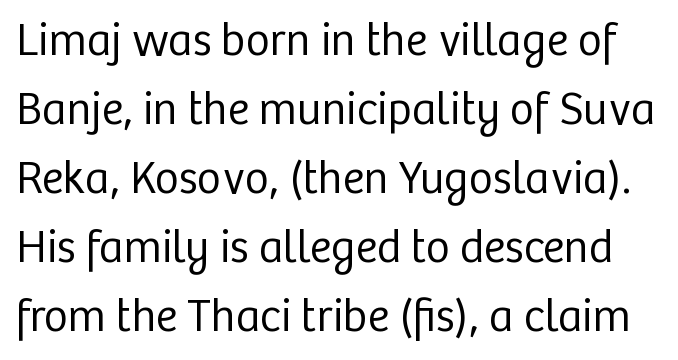
Descenders hang freely into open space. Compared with a typical body face, this is equally light or lighter still. Posture: vertical. This is sans-serif lettering, the kind often seen on screens and signage.
